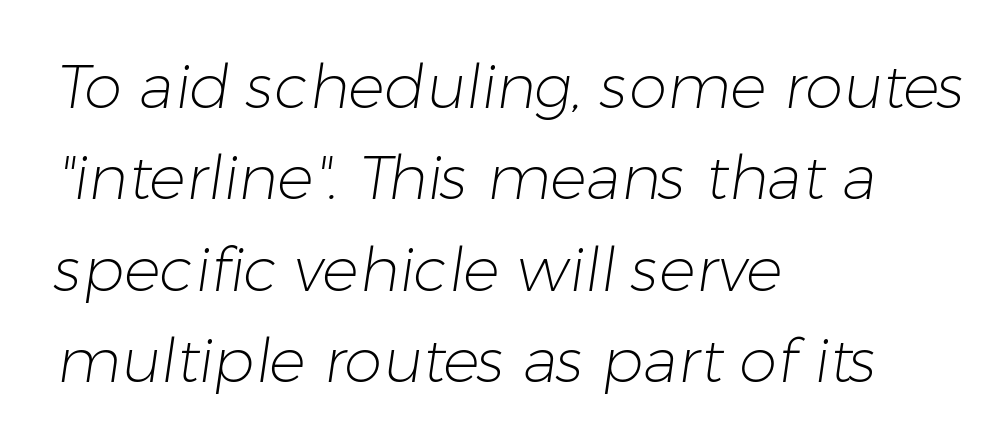
The image shows 61 px light sans-serif type; set left-aligned, normal line spacing (1.5x), normal letter spacing, not underlined; low stroke contrast and a medium x-height.
